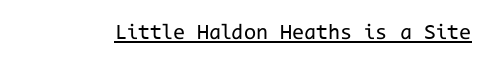
Q: Is the text bold? A: No.
Q: Is the text italic (slanted)? A: No, it is upright.
Q: Is the text underlined? A: Yes.
Q: Is the spacing between letters normal or unusually wide? A: Normal.
